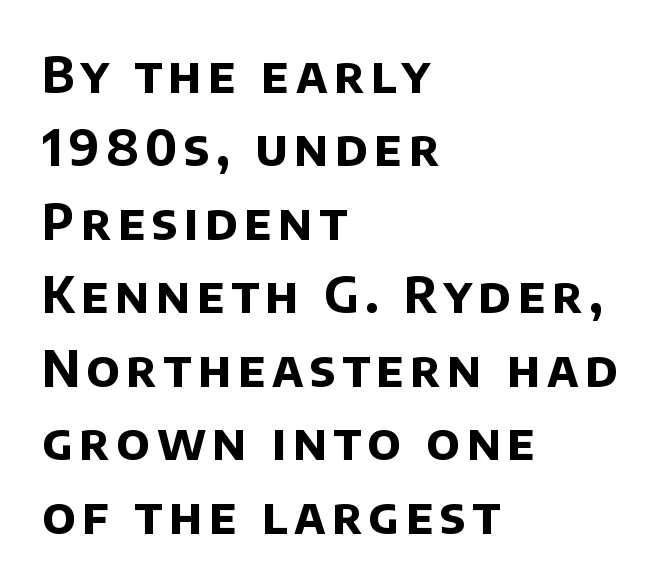
Q: Is the text bold? A: Yes.
Q: Is the typeface a serif or a sans-serif typeface? A: Sans-serif.
Q: Is the text underlined? A: No.
Q: How is the paragraph aligned? A: Left-aligned.
Q: Is the spacing between lines tight, normal or loose? A: Normal.
Q: Width (condensed, normal, or wide)? A: Normal.
Q: Stroke contrast? A: Low.
Q: x-height? A: Large.
Q: Monospaced? A: No.
